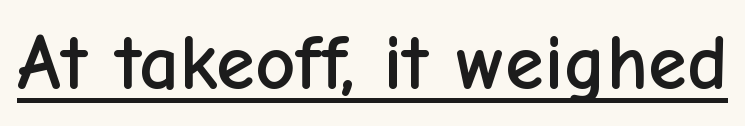
Q: Is the text italic (slanted)? A: No, it is upright.
Q: Is the typeface a serif or a sans-serif typeface? A: Sans-serif.
Q: Is the text underlined? A: Yes.
Q: Is the spacing between letters normal or unusually wide? A: Normal.
Q: Width (condensed, normal, or wide)? A: Normal.
Q: Stroke contrast? A: Low.
Q: x-height? A: Medium.
Q: Monospaced? A: No.
